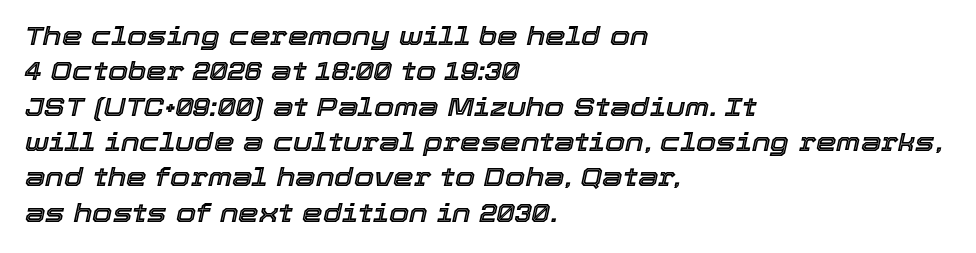
Spacing between characters is what you'd get straight out of the box. In CSS terms this would be text-align: left. Tall strokes in this sample are angled rather than plumb. Successive baselines arrive at the customary interval. The foot of each line stays bare and open.
